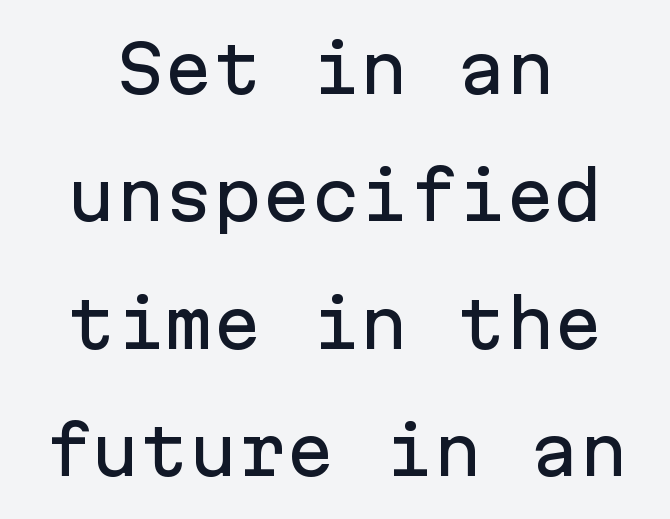
Every row of glyphs is offset so its center matches the block's center. The typeface chosen for these lines omits serifs. How would I describe the line gaps? Wide and relaxed. Looks like terminal output: every glyph gets an equal slot. No extra tracking has been applied to these lines.
